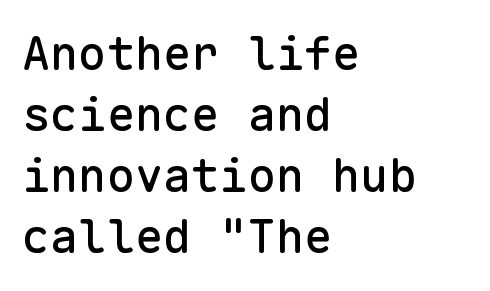
The rendering uses typewriter-style spacing with identical character cells. If you measured baseline to baseline, you'd find a middling distance. A typesetter would label this face a sans. Beneath every word, the page is bare. In terms of letterspacing, this is plain default setting.
